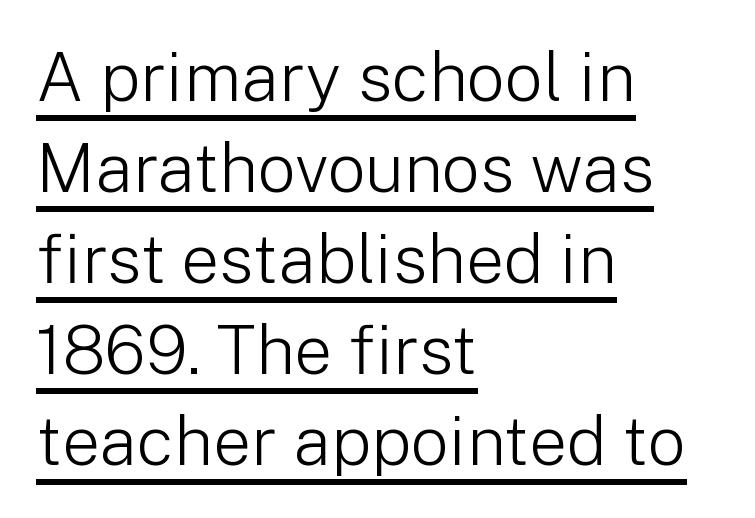
The image shows 68 px light sans-serif type, upright; set left-aligned, normal line spacing (1.34x), normal letter spacing, underlined; low stroke contrast and a medium x-height.
